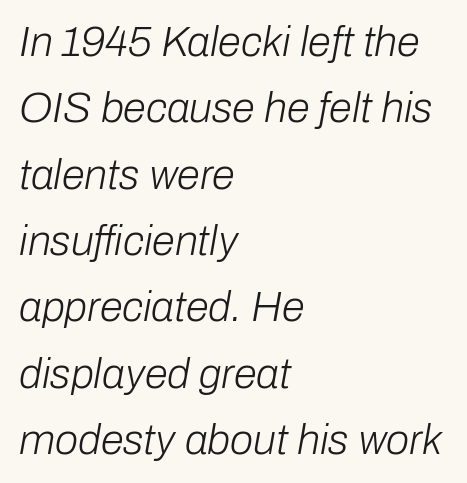
Q: Is the text bold? A: No.
Q: Is the text italic (slanted)? A: Yes, it leans right by about 10 degrees.
Q: Is the text underlined? A: No.
Q: How is the paragraph aligned? A: Left-aligned.
Q: Is the spacing between letters normal or unusually wide? A: Normal.
Q: Is the spacing between lines tight, normal or loose? A: Normal.
Q: Width (condensed, normal, or wide)? A: Normal.
Q: Stroke contrast? A: Low.
Q: x-height? A: Medium.
Q: Monospaced? A: No.
